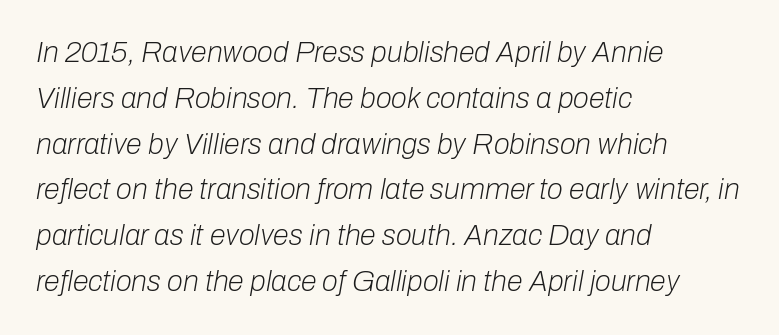
{"italic": "yes", "lean": "right", "slant_degrees": 10, "bold": "no", "weight": "light", "width": "normal", "stroke_contrast": "low", "x_height": "medium", "monospaced": "no", "underline": "no", "align": "left", "line_spacing": "normal", "line_spacing_ratio": 1.58, "letter_spacing": "normal", "letter_spacing_em": 0.0, "glyph_px": 29}
